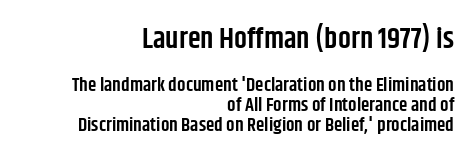
The letters advance in unequal steps, a hallmark of proportional type. Compared with a flush-left layout, this one pins lines to the opposite, right side. Check under the words: just untouched page. Students, this is semibold: more ink than regular, less than bold.
